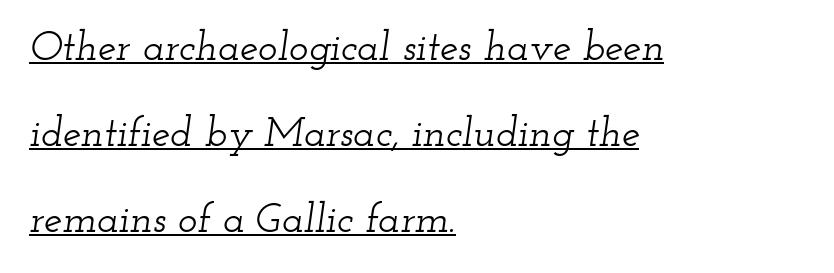
The vertical gap from one line to the next is large. Visually the block forms a straight wall on the left and a jagged coastline on the right. These lines keep a tight, regular rhythm from letter to letter. Do the characters align in a grid? No, the font is proportional. Compared with ordinary roman type, these characters are visibly tilted. Underlining? Definitely there.
